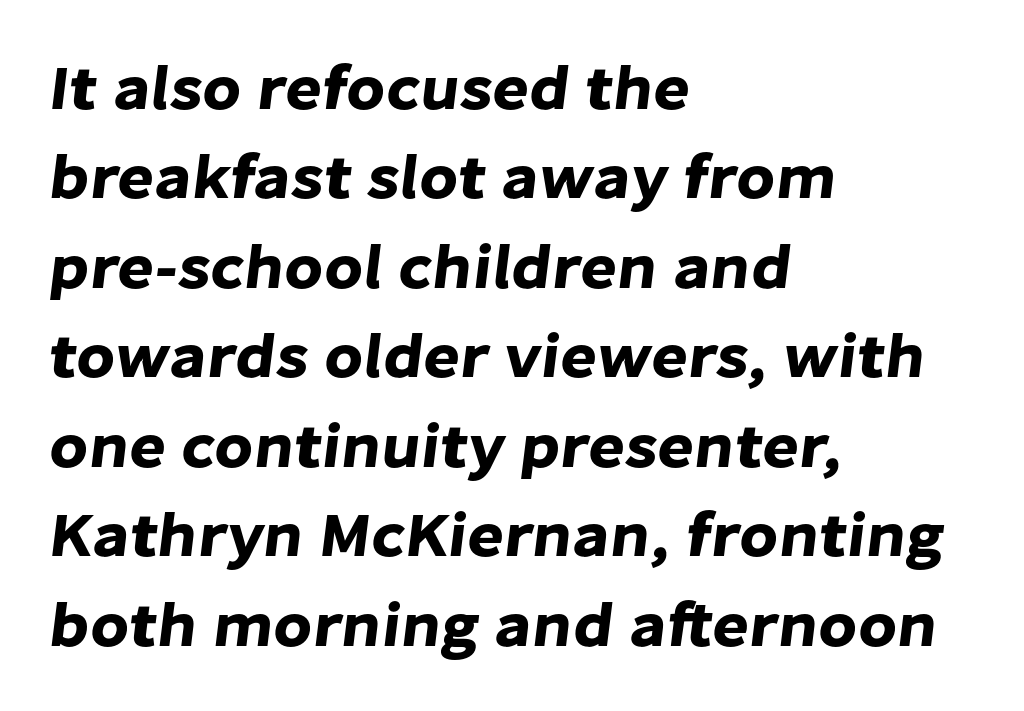
{"serif": "no", "width": "normal", "stroke_contrast": "low", "x_height": "medium", "monospaced": "no", "underline": "no", "align": "left", "line_spacing": "normal", "line_spacing_ratio": 1.42, "letter_spacing": "normal", "letter_spacing_em": 0.0, "glyph_px": 63}
